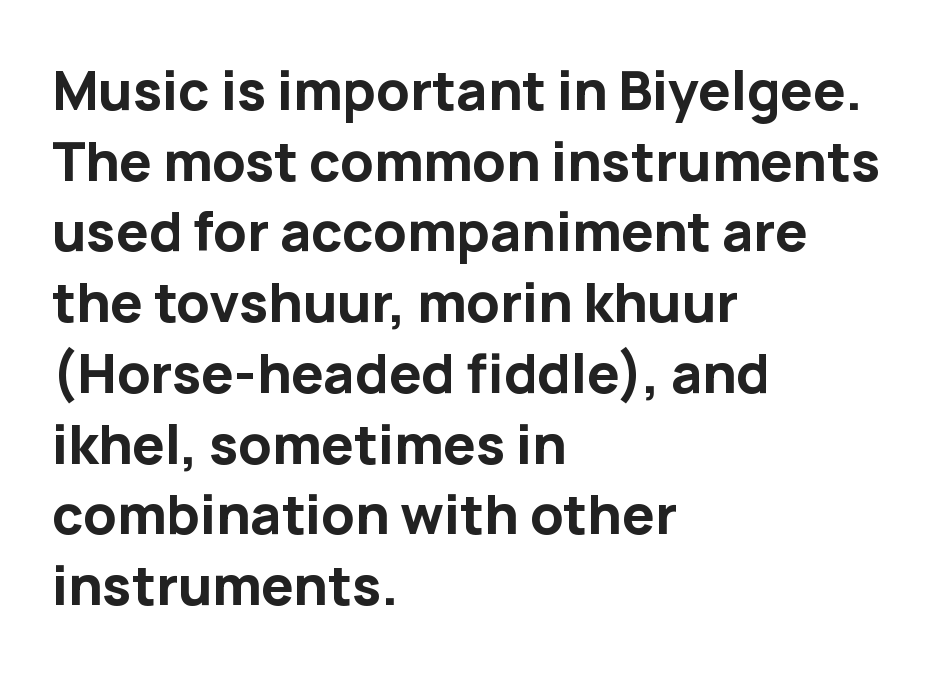
Q: Is the text bold? A: Yes.
Q: Is the text italic (slanted)? A: No, it is upright.
Q: Is the typeface a serif or a sans-serif typeface? A: Sans-serif.
Q: Is the text underlined? A: No.
Q: How is the paragraph aligned? A: Left-aligned.
Q: Is the spacing between letters normal or unusually wide? A: Normal.
Q: Is the spacing between lines tight, normal or loose? A: Normal.
Q: Width (condensed, normal, or wide)? A: Normal.
Q: Stroke contrast? A: Low.
Q: x-height? A: Medium.
Q: Monospaced? A: No.
